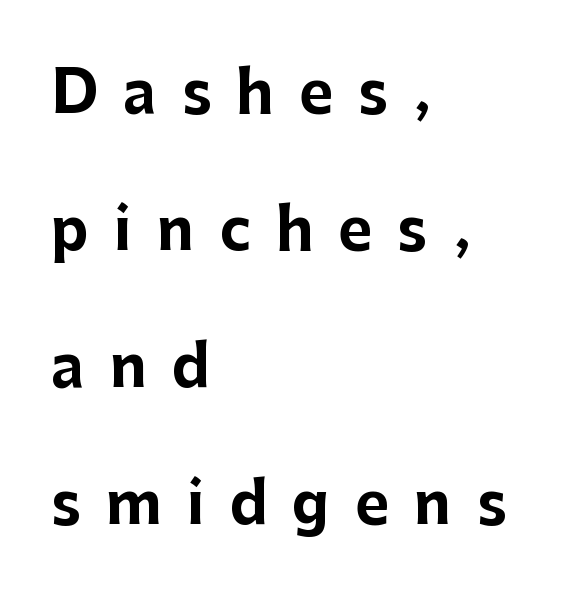
The image shows 58 px bold sans-serif type, upright; set left-aligned, loose line spacing (2.36x), unusually wide letter spacing (+0.43 em), not underlined; low stroke contrast and a medium x-height.
